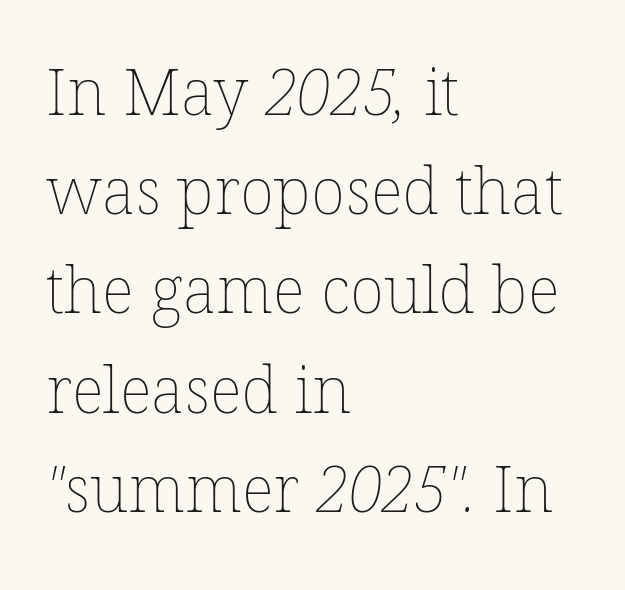
The image shows 64 px thin type; set left-aligned, normal line spacing (1.55x), normal letter spacing, not underlined; low stroke contrast and a medium x-height.
